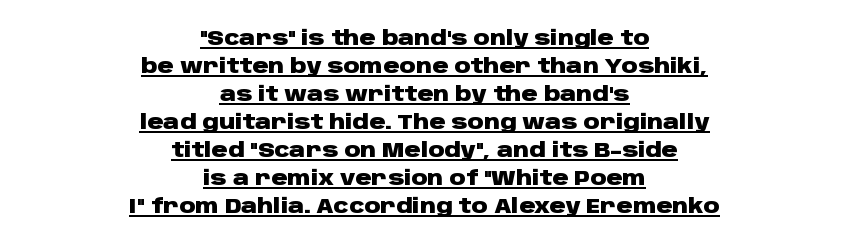
{"italic": "no", "bold": "yes", "underline": "yes", "align": "center", "line_spacing": "normal", "line_spacing_ratio": 1.4, "letter_spacing": "normal", "letter_spacing_em": 0.0, "glyph_px": 20}
